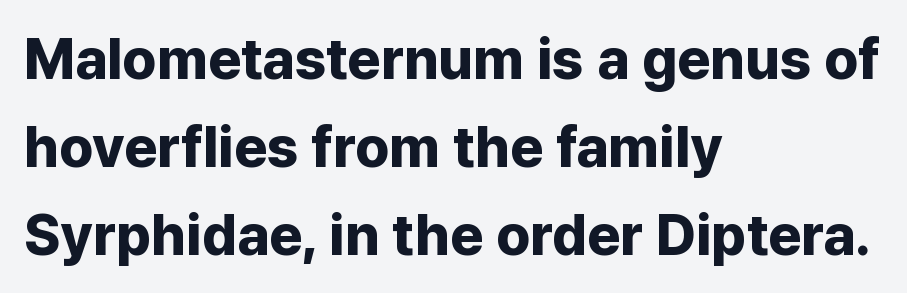
The image shows 57 px bold sans-serif type, upright; set left-aligned, normal line spacing (1.54x), normal letter spacing, not underlined; low stroke contrast and a medium x-height.
